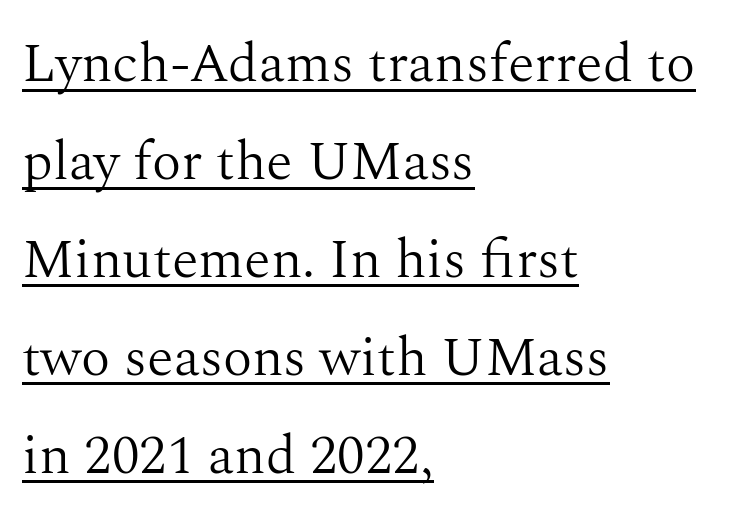
Q: Is the text bold? A: No.
Q: Is the text italic (slanted)? A: No, it is upright.
Q: Is the typeface a serif or a sans-serif typeface? A: Serif.
Q: Is the text underlined? A: Yes.
Q: How is the paragraph aligned? A: Left-aligned.
Q: Is the spacing between letters normal or unusually wide? A: Normal.
Q: Width (condensed, normal, or wide)? A: Normal.
Q: Stroke contrast? A: Medium.
Q: x-height? A: Medium.
Q: Monospaced? A: No.
